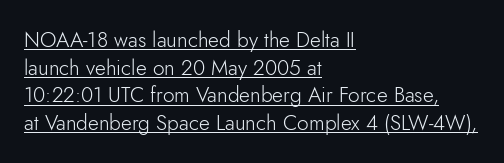
{"italic": "no", "bold": "no", "underline": "yes", "align": "left", "line_spacing": "normal", "line_spacing_ratio": 1.32, "letter_spacing": "normal", "letter_spacing_em": 0.0, "glyph_px": 21}
